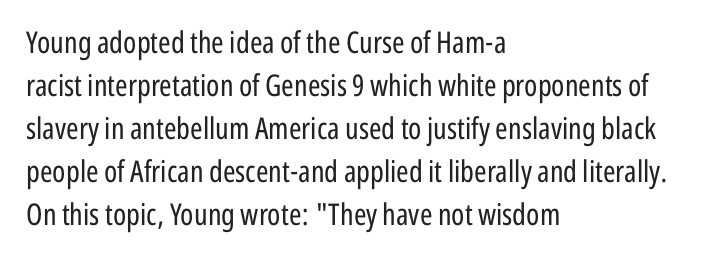
A typesetter would call this proportional, since set widths differ per character. Every stem runs plumb, perpendicular to the baseline. No word sits above an underline. Notice how the passage keeps a crisp vertical edge on the left only.
